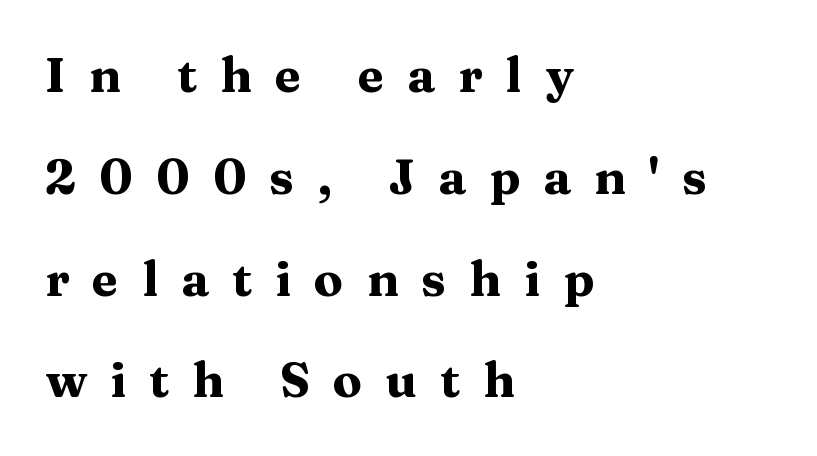
Q: Is the text bold? A: Yes.
Q: Is the text italic (slanted)? A: No, it is upright.
Q: Is the typeface a serif or a sans-serif typeface? A: Serif.
Q: Is the text underlined? A: No.
Q: How is the paragraph aligned? A: Left-aligned.
Q: Is the spacing between letters normal or unusually wide? A: Unusually wide.
Q: Is the spacing between lines tight, normal or loose? A: Loose.
Q: Width (condensed, normal, or wide)? A: Wide.
Q: Stroke contrast? A: Medium.
Q: x-height? A: Medium.
Q: Monospaced? A: No.
